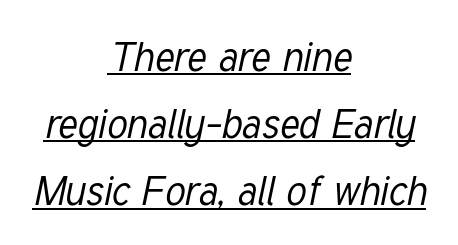
{"italic": "yes", "lean": "right", "slant_degrees": 12, "bold": "no", "weight": "regular", "width": "condensed", "stroke_contrast": "low", "x_height": "medium", "monospaced": "no", "underline": "yes", "align": "center", "line_spacing": "normal", "line_spacing_ratio": 1.68, "letter_spacing": "normal", "letter_spacing_em": 0.0, "glyph_px": 40}
